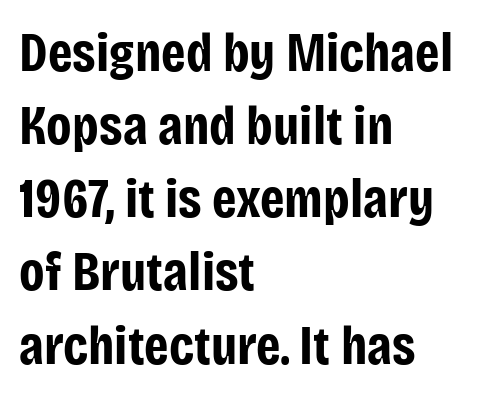
In terms of leading, this rendering sits right in the middle. Here the designer chose a conventional face with non-uniform glyph widths. The string is rendered with underlining switched off. A full-strength bold gives these letters their thick strokes. You can tell it's not italic because the verticals are truly vertical.
